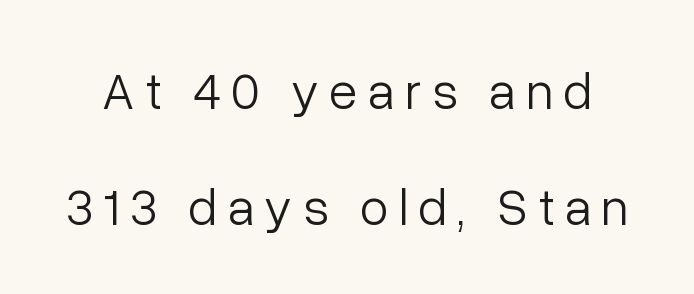
The image shows 52 px light sans-serif type, upright; set loose line spacing (2.23x), unusually wide letter spacing (+0.2 em), not underlined; low stroke contrast and a medium x-height.
